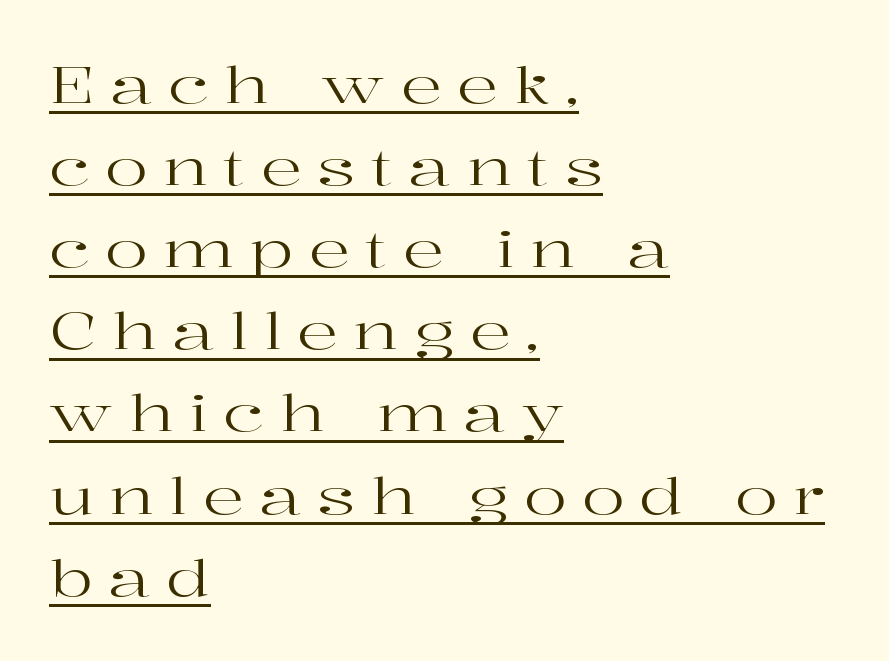
{"serif": "yes", "italic": "no", "bold": "no", "weight": "regular", "width": "wide", "stroke_contrast": "high", "x_height": "medium", "monospaced": "no", "underline": "yes", "align": "left", "line_spacing": "normal", "line_spacing_ratio": 1.61, "letter_spacing": "wide", "letter_spacing_em": 0.3, "glyph_px": 51}
